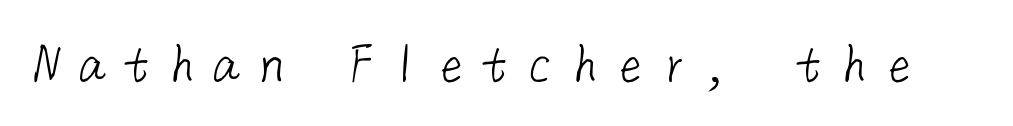
The image shows 59 px light sans-serif type; set unusually wide letter spacing (+0.26 em), not underlined; low stroke contrast and a medium x-height.
